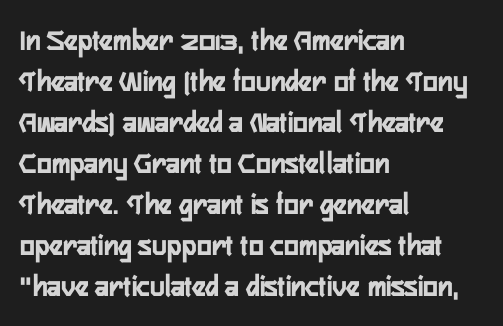
Q: Is the text italic (slanted)? A: No, it is upright.
Q: Is the typeface a serif or a sans-serif typeface? A: Sans-serif.
Q: Is the text underlined? A: No.
Q: How is the paragraph aligned? A: Left-aligned.
Q: Is the spacing between letters normal or unusually wide? A: Normal.
Q: Is the spacing between lines tight, normal or loose? A: Normal.
Q: Width (condensed, normal, or wide)? A: Condensed.
Q: Stroke contrast? A: Low.
Q: x-height? A: Medium.
Q: Monospaced? A: No.
